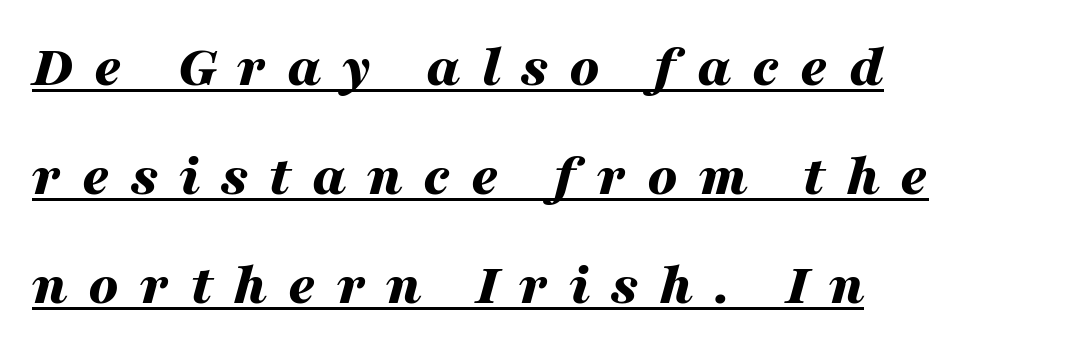
Q: Is the text bold? A: Yes.
Q: Is the text italic (slanted)? A: Yes, it leans right by about 16 degrees.
Q: Is the text underlined? A: Yes.
Q: How is the paragraph aligned? A: Left-aligned.
Q: Is the spacing between letters normal or unusually wide? A: Unusually wide.
Q: Width (condensed, normal, or wide)? A: Wide.
Q: Stroke contrast? A: Medium.
Q: x-height? A: Medium.
Q: Monospaced? A: No.
